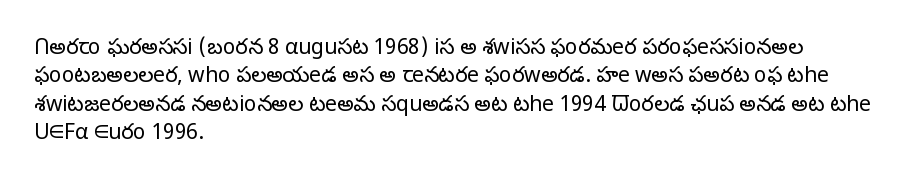
Evenly set lines give the paragraph a standard silhouette. Students, note that the glyphs here touch the page at normal intervals. In terms of posture, this sample is upright. Typeset ragged right — the left edge is the straight one.
